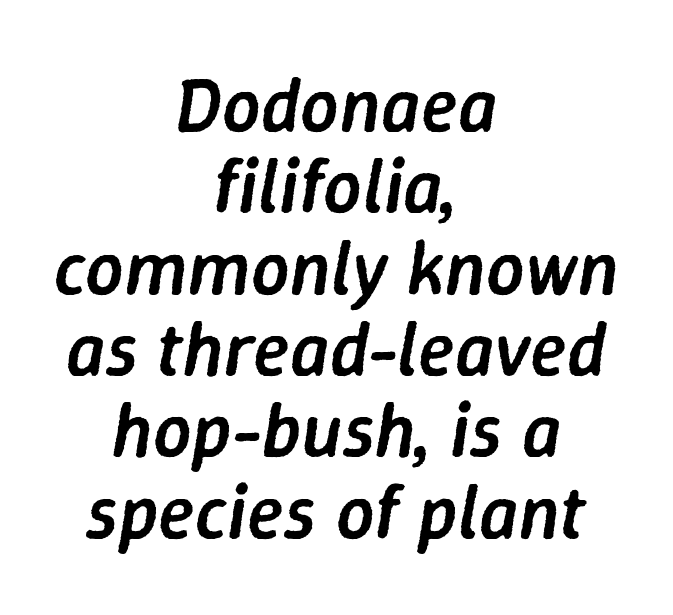
The image shows 76 px semibold type, italic (leaning right); set centered, tight line spacing (1.07x), normal letter spacing, not underlined; low stroke contrast and a medium x-height.
